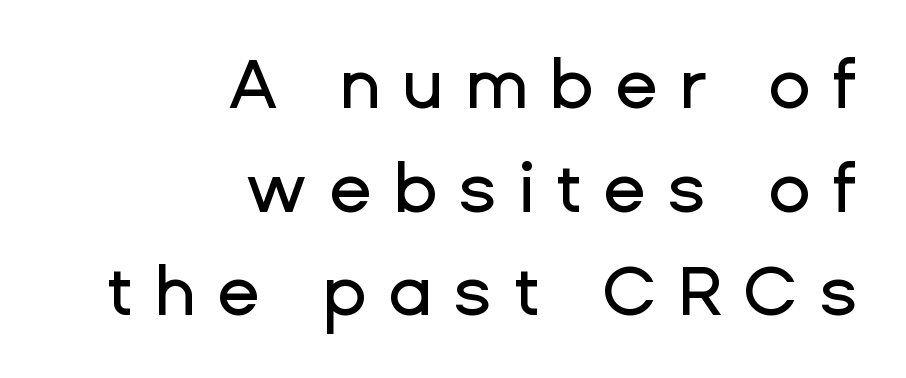
{"serif": "no", "italic": "no", "width": "normal", "stroke_contrast": "low", "x_height": "medium", "monospaced": "no", "underline": "no", "align": "right", "line_spacing": "normal", "line_spacing_ratio": 1.48, "letter_spacing": "wide", "letter_spacing_em": 0.3, "glyph_px": 70}
